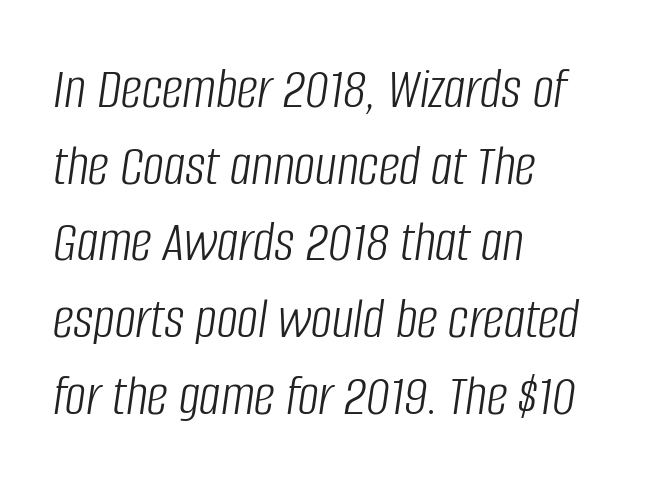
The image shows 59 px light, condensed type, italic (leaning right); set left-aligned, normal line spacing (1.3x), normal letter spacing, not underlined; low stroke contrast and a large x-height.
